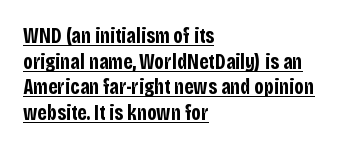
{"italic": "no", "bold": "yes", "underline": "yes", "align": "left", "line_spacing_ratio": 1.22, "letter_spacing": "normal", "letter_spacing_em": 0.0, "glyph_px": 21}
